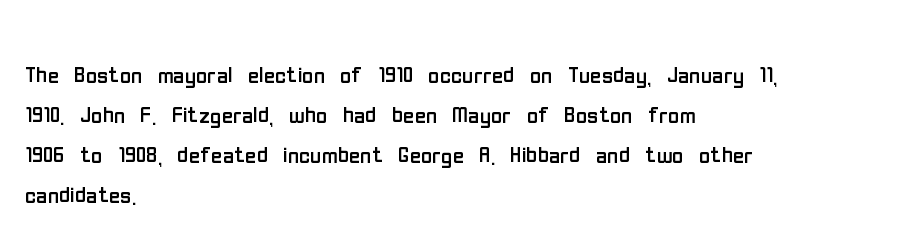
The line-height multiplier appears to be the usual default. Typeset ragged right — the left edge is the straight one. A bare baseline throughout the passage. A typesetter would call this zero additional tracking. The letters advance in unequal steps, a hallmark of proportional type.
